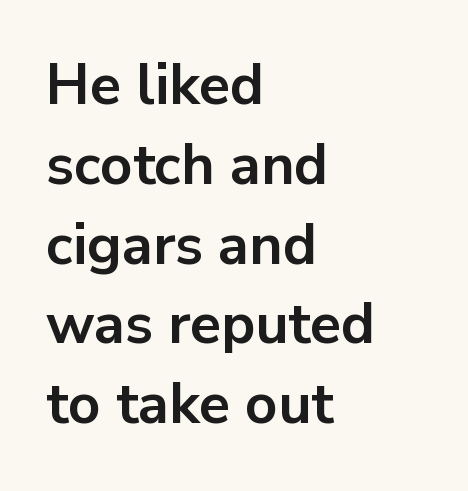
Q: Is the text bold? A: Yes.
Q: Is the text italic (slanted)? A: No, it is upright.
Q: Is the typeface a serif or a sans-serif typeface? A: Sans-serif.
Q: Is the text underlined? A: No.
Q: How is the paragraph aligned? A: Left-aligned.
Q: Is the spacing between letters normal or unusually wide? A: Normal.
Q: Is the spacing between lines tight, normal or loose? A: Normal.
Q: Width (condensed, normal, or wide)? A: Normal.
Q: Stroke contrast? A: Low.
Q: x-height? A: Medium.
Q: Monospaced? A: No.
